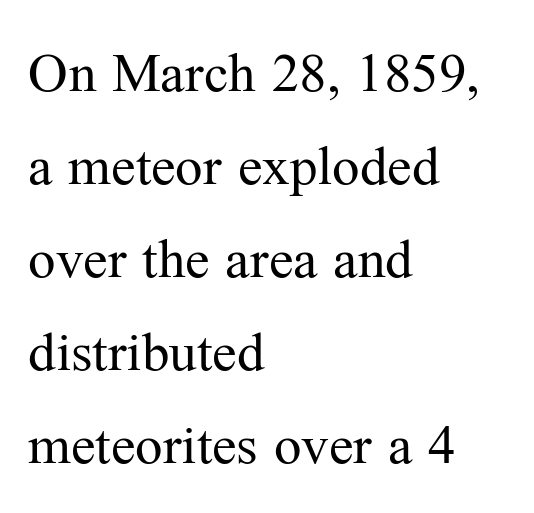
How are the letters spaced? Ordinarily, with no added tracking. Underlining? Definitely not there. Notice how the passage keeps a crisp vertical edge on the left only. Vertical spacing — default. If you drew a line through each stem, it would be perfectly vertical.
